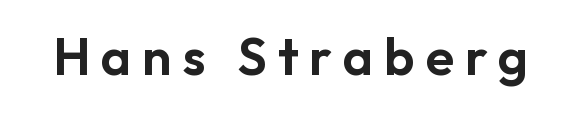
It's the straight-up-and-down kind of type. The gaps between neighbouring characters are conspicuously large. Serif or sans? Sans — the stroke terminals are bare. A clean baseline with only descenders dipping below it. The rendering uses natural spacing where letterforms have individual widths.
